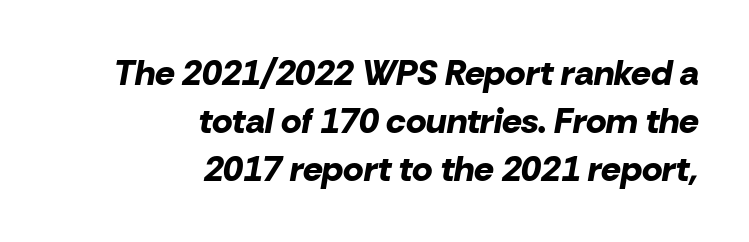
The image shows 35 px bold type, italic (leaning right); set right-aligned, normal line spacing (1.37x), normal letter spacing, not underlined; low stroke contrast and a medium x-height.
